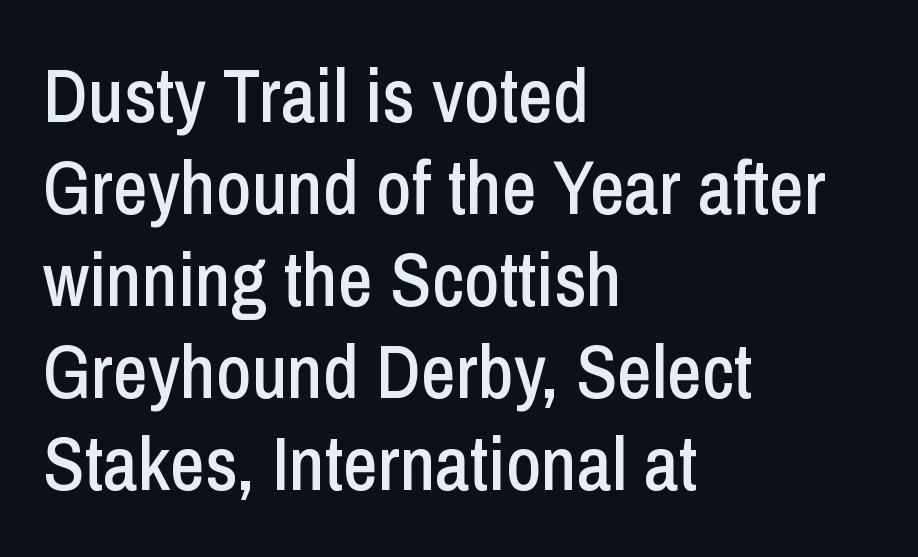
The image shows 76 px condensed sans-serif type, upright; set left-aligned, line spacing 1.21x, normal letter spacing, not underlined; low stroke contrast and a medium x-height.
